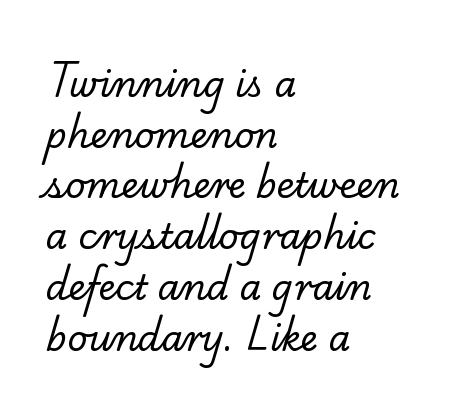
{"bold": "no", "weight": "regular", "width": "normal", "stroke_contrast": "low", "x_height": "small", "monospaced": "no", "underline": "no", "align": "left", "line_spacing": "normal", "line_spacing_ratio": 1.45, "letter_spacing": "normal", "letter_spacing_em": 0.0, "glyph_px": 35}
